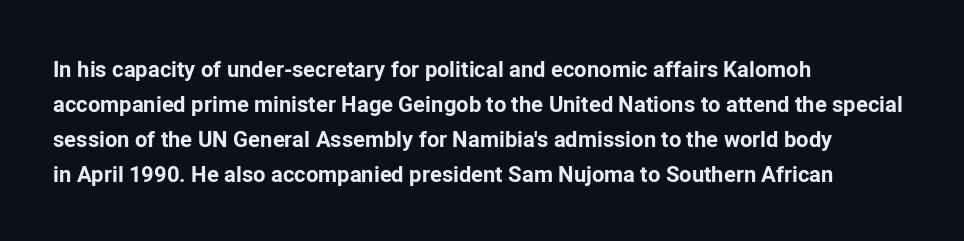
Q: Is the text bold? A: Yes.
Q: Is the text italic (slanted)? A: No, it is upright.
Q: Is the text underlined? A: No.
Q: How is the paragraph aligned? A: Left-aligned.
Q: Is the spacing between letters normal or unusually wide? A: Normal.
Q: Is the spacing between lines tight, normal or loose? A: Normal.
